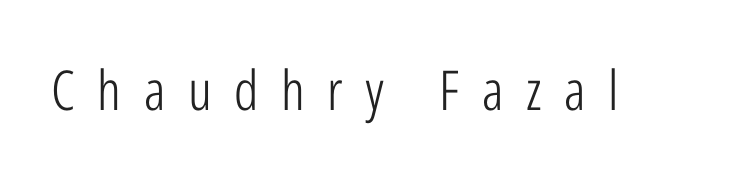
A typesetter would label this face a sans. The font sits on the lighter half of the weight spectrum, regular included. Honestly, the letter spacing is so wide it's the main thing you notice. Plain, unruled lines of type.
